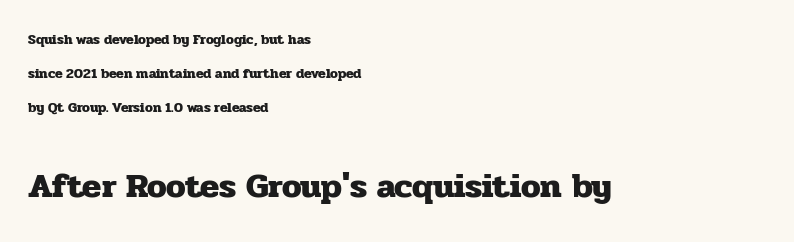
The image shows 35 px heavy serif type, upright; set left-aligned, loose line spacing (2.43x), normal letter spacing, not underlined; the second (bottom) block is 2.5x larger; low stroke contrast and a medium x-height.
